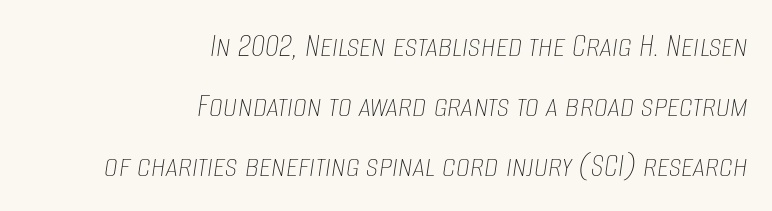
Q: Is the text bold? A: No.
Q: Is the text italic (slanted)? A: Yes, it leans right by about 8 degrees.
Q: Is the text underlined? A: No.
Q: How is the paragraph aligned? A: Right-aligned.
Q: Is the spacing between letters normal or unusually wide? A: Normal.
Q: Width (condensed, normal, or wide)? A: Condensed.
Q: Stroke contrast? A: Low.
Q: x-height? A: Large.
Q: Monospaced? A: No.
